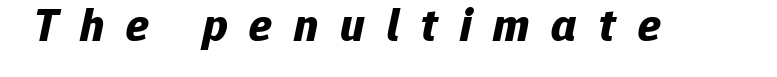
The glyphs are unaccompanied by any horizontal stroke below them. A typesetter would mark this as italic. Heavy, bold letterforms. Proportional: the letters do not fall into vertical columns. Characters follow at a spacing far wider than the type designer built in.
